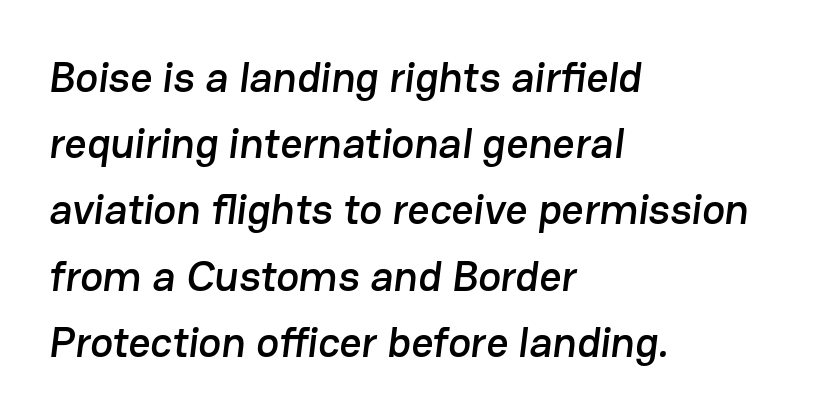
{"serif": "no", "width": "normal", "stroke_contrast": "low", "x_height": "medium", "monospaced": "no", "underline": "no", "align": "left", "line_spacing": "normal", "line_spacing_ratio": 1.54, "letter_spacing": "normal", "letter_spacing_em": 0.0, "glyph_px": 43}
